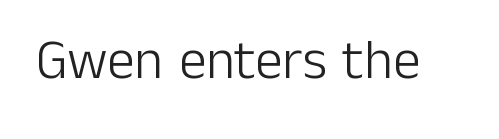
Q: Is the text bold? A: No.
Q: Is the text italic (slanted)? A: No, it is upright.
Q: Is the typeface a serif or a sans-serif typeface? A: Sans-serif.
Q: Is the text underlined? A: No.
Q: Is the spacing between letters normal or unusually wide? A: Normal.
Q: Width (condensed, normal, or wide)? A: Normal.
Q: Stroke contrast? A: Low.
Q: x-height? A: Medium.
Q: Monospaced? A: No.
